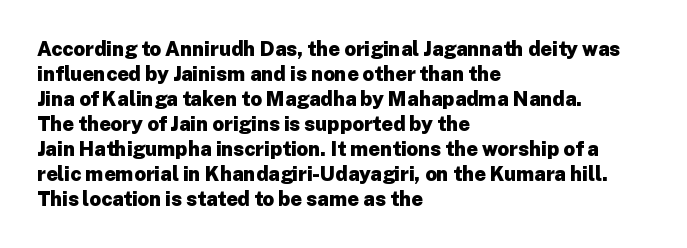
The baseline area is clear. Ordinary non-slanted type is in use. Look at the tracking — it's just the regular setting, nothing added. These lines carry a lot of weight — the face is fully bold.
